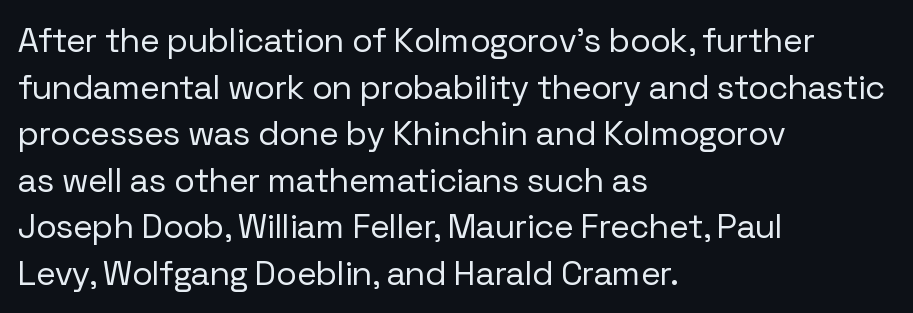
The image shows 34 px regular-weight sans-serif type, upright; set left-aligned, normal line spacing (1.37x), normal letter spacing, not underlined; low stroke contrast and a medium x-height.
